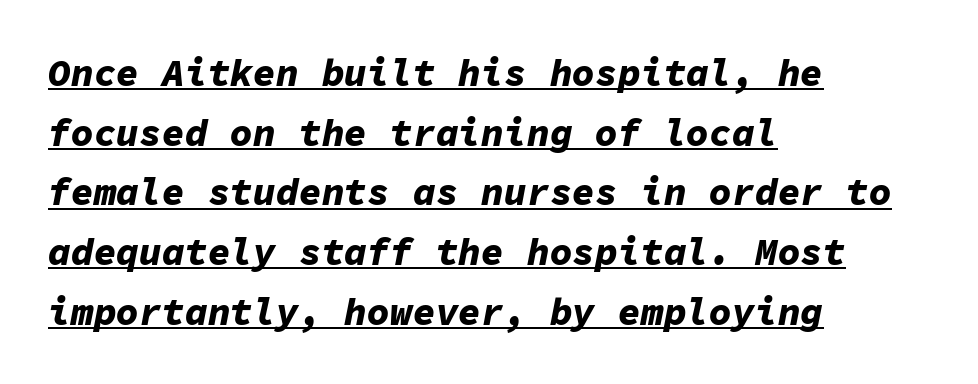
Q: Is the text bold? A: Yes.
Q: Is the text italic (slanted)? A: Yes, it leans right by about 11 degrees.
Q: Is the text underlined? A: Yes.
Q: How is the paragraph aligned? A: Left-aligned.
Q: Is the spacing between letters normal or unusually wide? A: Normal.
Q: Is the spacing between lines tight, normal or loose? A: Normal.
Q: Width (condensed, normal, or wide)? A: Normal.
Q: Stroke contrast? A: Low.
Q: x-height? A: Medium.
Q: Monospaced? A: Yes.
